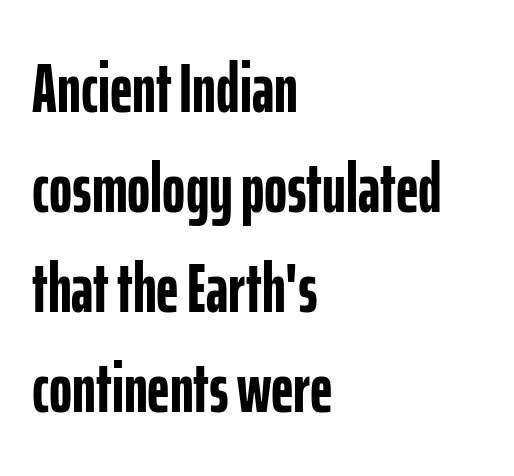
Posture: upright roman. This rendering employs a face without finishing strokes, i.e., a sans-serif. Typesetter's note: full bold, strokes at maximum text heaviness. A typesetter would call this zero additional tracking. The block of text has a typical density, with ordinary space between rows. The rendering uses natural spacing where letterforms have individual widths.
